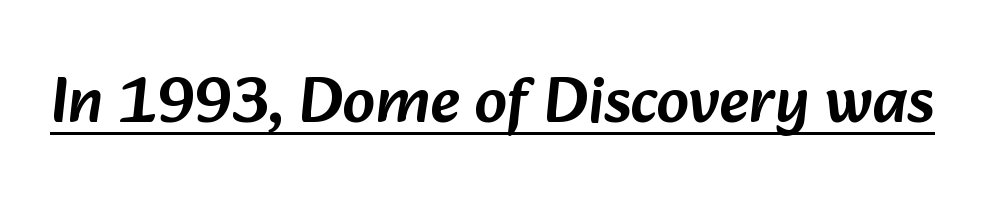
The image shows 65 px sans-serif type; set normal letter spacing, underlined; low stroke contrast and a medium x-height.
